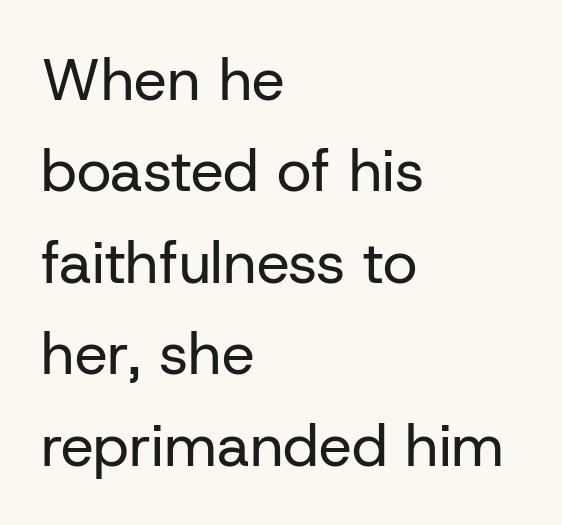
In terms of letterform style, serifs are entirely absent. Every character sits straight up, as roman type does. The tracking reads as untouched default to a designer's eye. Is the type heavy? It reads as light-to-regular instead. Do the characters align in a grid? No, the font is proportional. The lines in this sample share a left origin and differ only in where they stop.
